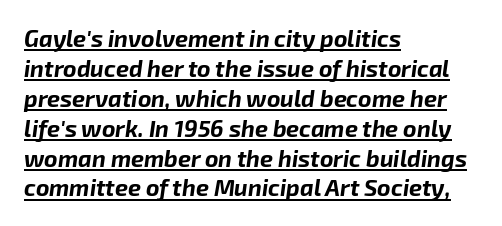
Q: Is the text bold? A: Yes.
Q: Is the text italic (slanted)? A: Yes, it leans right by about 8 degrees.
Q: Is the text underlined? A: Yes.
Q: How is the paragraph aligned? A: Left-aligned.
Q: Is the spacing between letters normal or unusually wide? A: Normal.
Q: Is the spacing between lines tight, normal or loose? A: Normal.
